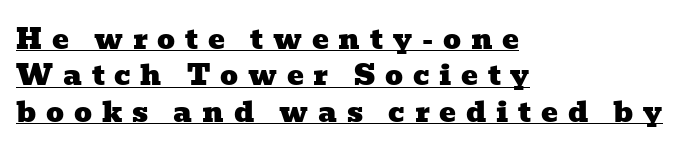
Q: Is the typeface a serif or a sans-serif typeface? A: Serif.
Q: Is the text underlined? A: Yes.
Q: How is the paragraph aligned? A: Left-aligned.
Q: Is the spacing between letters normal or unusually wide? A: Unusually wide.
Q: Is the spacing between lines tight, normal or loose? A: Normal.
Q: Width (condensed, normal, or wide)? A: Wide.
Q: Stroke contrast? A: Low.
Q: x-height? A: Medium.
Q: Monospaced? A: No.
